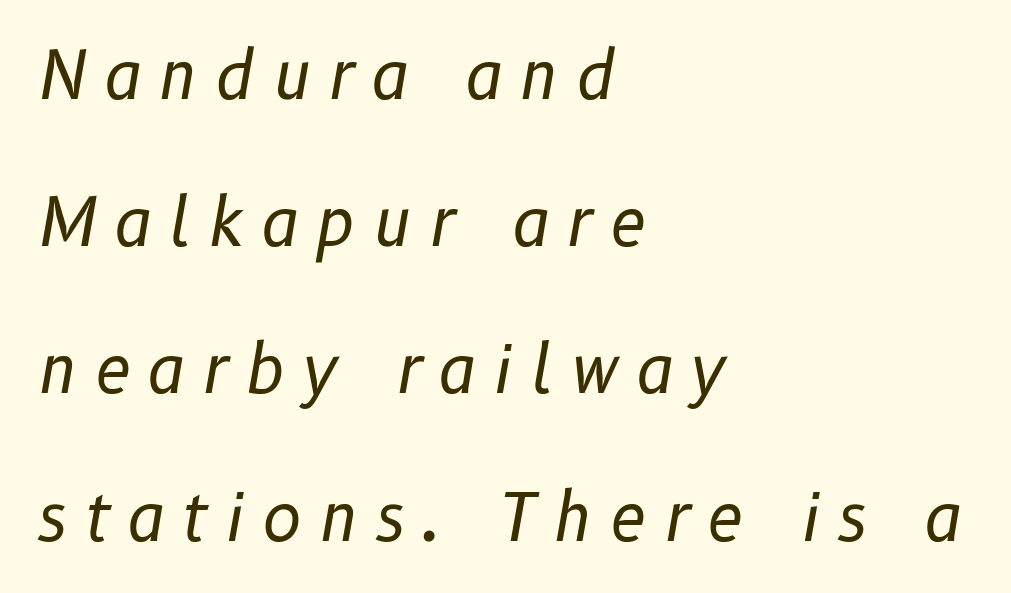
The image shows 66 px regular-weight type, italic (leaning right); set left-aligned, loose line spacing (2.23x), unusually wide letter spacing (+0.26 em), not underlined; low stroke contrast and a medium x-height.
